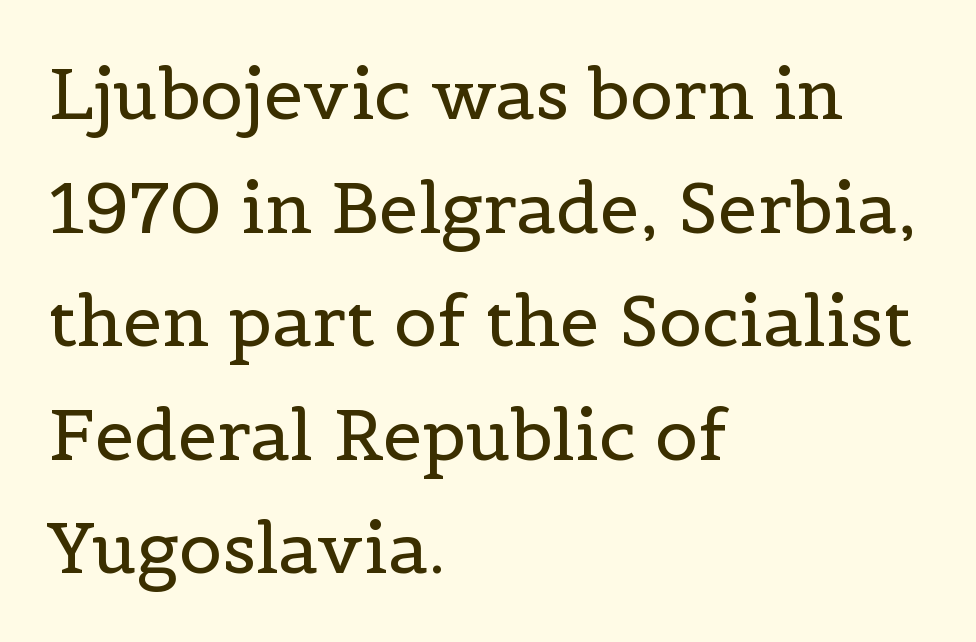
The image shows 71 px regular-weight serif type, upright; set left-aligned, normal line spacing (1.6x), normal letter spacing, not underlined; a medium x-height.
